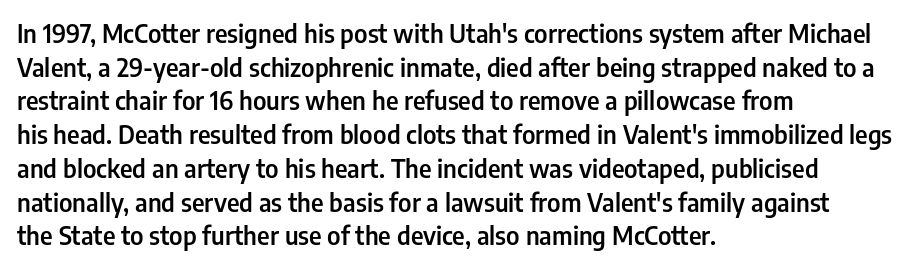
{"italic": "no", "bold": "semi", "underline": "no", "align": "left", "line_spacing": "normal", "line_spacing_ratio": 1.35, "letter_spacing": "normal", "letter_spacing_em": 0.0, "glyph_px": 25}
